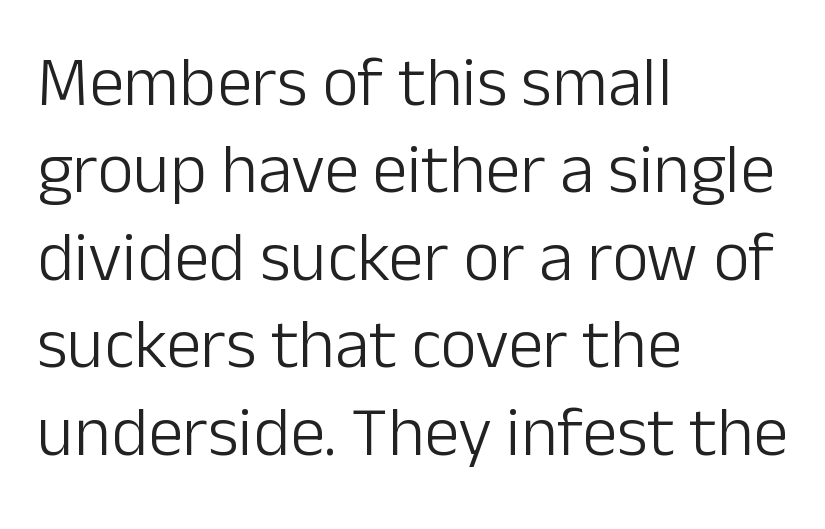
{"serif": "no", "italic": "no", "bold": "no", "weight": "light", "width": "normal", "stroke_contrast": "low", "x_height": "medium", "monospaced": "no", "underline": "no", "align": "left", "line_spacing": "normal", "line_spacing_ratio": 1.25, "letter_spacing": "normal", "letter_spacing_em": 0.0, "glyph_px": 70}
